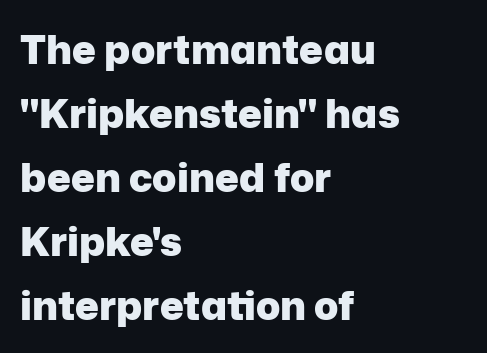
The image shows 40 px heavy sans-serif type, upright; set left-aligned, normal line spacing (1.6x), normal letter spacing, not underlined; low stroke contrast and a medium x-height.
